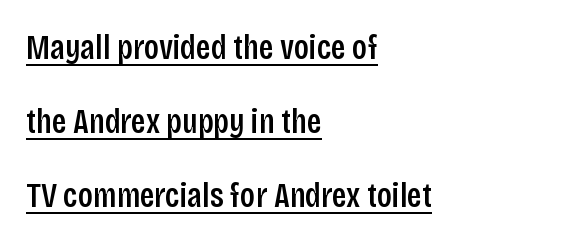
When letters stand straight like this, we call the style roman or upright. The characters display no serif detailing; their extremities are plain. The horizontal fit of the characters is conventional and even. A typesetter would call this proportional, since set widths differ per character. Notice the wide empty band between every row — that's loose leading. The lines in this sample share a left origin and differ only in where they stop.
